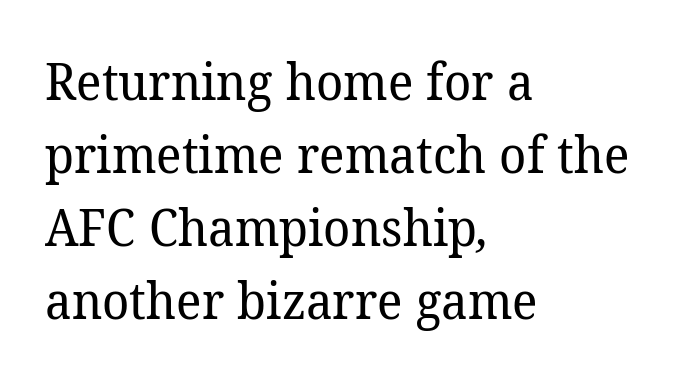
The image shows 51 px regular-weight serif type; set left-aligned, normal line spacing (1.43x), normal letter spacing, not underlined; low stroke contrast and a medium x-height.
